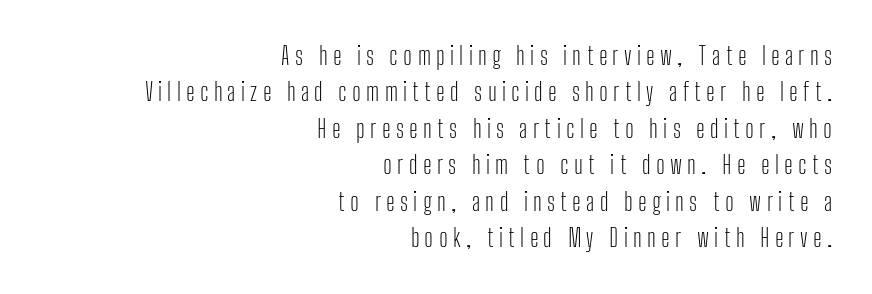
{"italic": "no", "bold": "no", "underline": "no", "align": "right", "line_spacing": "normal", "line_spacing_ratio": 1.46, "letter_spacing": "wide", "letter_spacing_em": 0.21, "glyph_px": 25}
